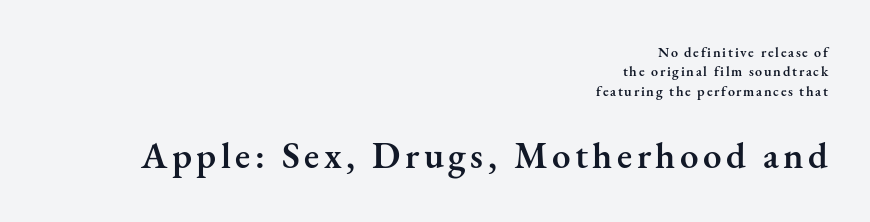
Q: Is the text bold? A: Semi-bold.
Q: Is the text italic (slanted)? A: No, it is upright.
Q: Is the typeface a serif or a sans-serif typeface? A: Serif.
Q: Is the text underlined? A: No.
Q: How is the paragraph aligned? A: Right-aligned.
Q: Is the spacing between lines tight, normal or loose? A: Normal.
Q: Which block of text is set in a larger size, the first (top) or the second (bottom)? A: The second (bottom) one.
Q: Width (condensed, normal, or wide)? A: Normal.
Q: Stroke contrast? A: Medium.
Q: x-height? A: Small.
Q: Monospaced? A: No.
